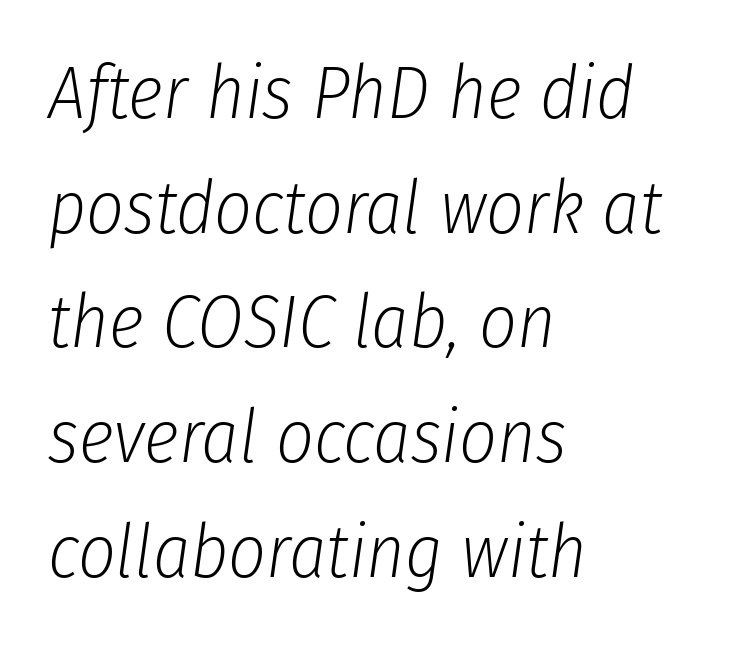
Q: Is the text bold? A: No.
Q: Is the text italic (slanted)? A: Yes, it leans right by about 8 degrees.
Q: Is the text underlined? A: No.
Q: How is the paragraph aligned? A: Left-aligned.
Q: Is the spacing between letters normal or unusually wide? A: Normal.
Q: Is the spacing between lines tight, normal or loose? A: Normal.
Q: Width (condensed, normal, or wide)? A: Condensed.
Q: Stroke contrast? A: Low.
Q: x-height? A: Medium.
Q: Monospaced? A: No.
